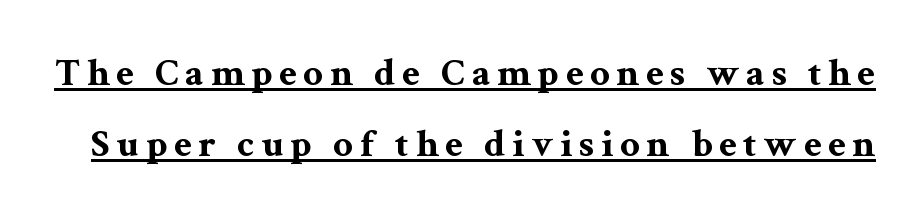
{"serif": "yes", "italic": "no", "bold": "yes", "weight": "bold", "width": "wide", "stroke_contrast": "medium", "x_height": "medium", "monospaced": "no", "underline": "yes", "line_spacing_ratio": 1.82, "glyph_px": 39}
